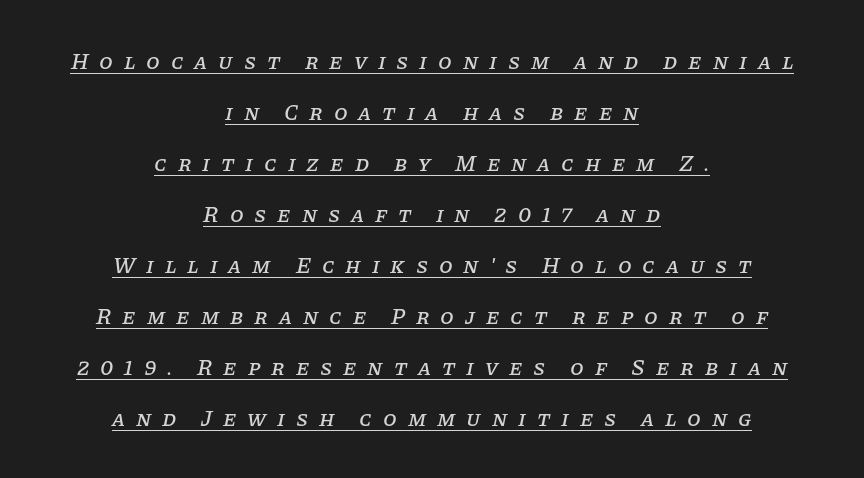
The face used here appears with an underline applied. This sample trades compactness for vertical openness between lines. Where is the straight margin? There isn't one; the lines are centered. The rendering inserts visible extra space after every character. Compared with ordinary roman type, these characters are visibly tilted.
